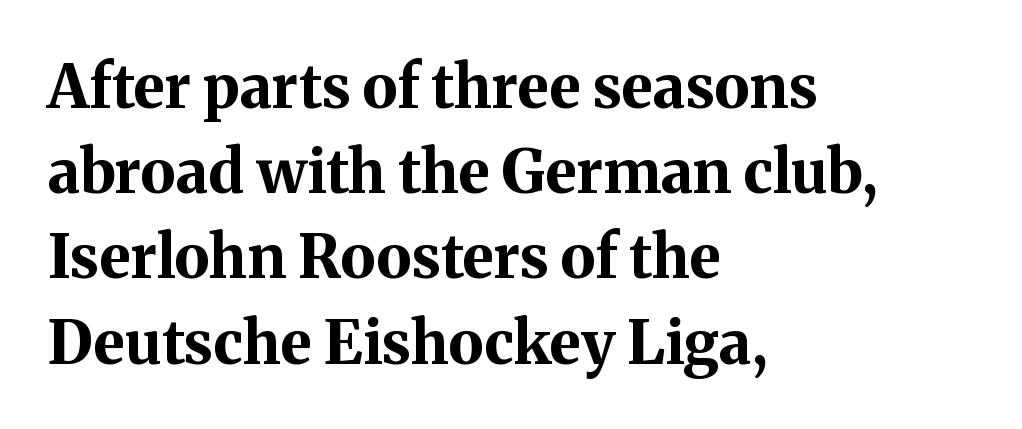
{"serif": "yes", "italic": "no", "bold": "yes", "weight": "bold", "width": "normal", "stroke_contrast": "medium", "x_height": "medium", "monospaced": "no", "underline": "no", "align": "left", "line_spacing": "normal", "line_spacing_ratio": 1.42, "letter_spacing": "normal", "letter_spacing_em": 0.0, "glyph_px": 60}
